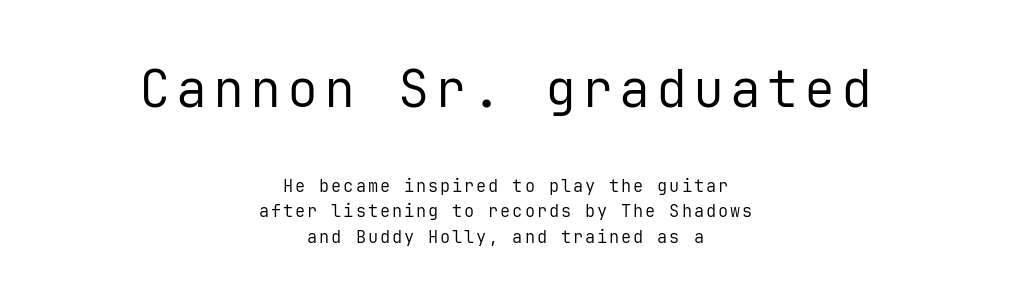
The image shows 52 px regular-weight sans-serif type, upright, monospaced; set centered, normal line spacing (1.52x), not underlined; the first (top) block is 3.06x larger; low stroke contrast and a medium x-height.
